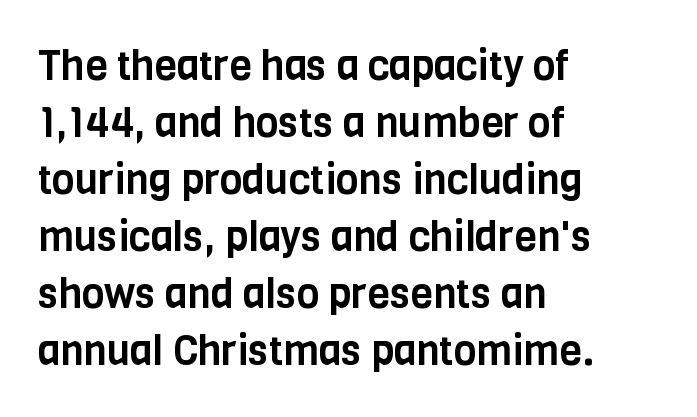
The image shows 41 px condensed sans-serif type, upright; set left-aligned, normal line spacing (1.39x), normal letter spacing, not underlined; low stroke contrast and a large x-height.
